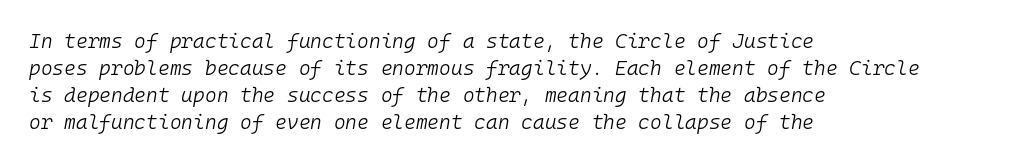
Q: Is the text bold? A: No.
Q: Is the text italic (slanted)? A: Yes, it leans right by about 10 degrees.
Q: Is the text underlined? A: No.
Q: How is the paragraph aligned? A: Left-aligned.
Q: Is the spacing between letters normal or unusually wide? A: Normal.
Q: Is the spacing between lines tight, normal or loose? A: Normal.
